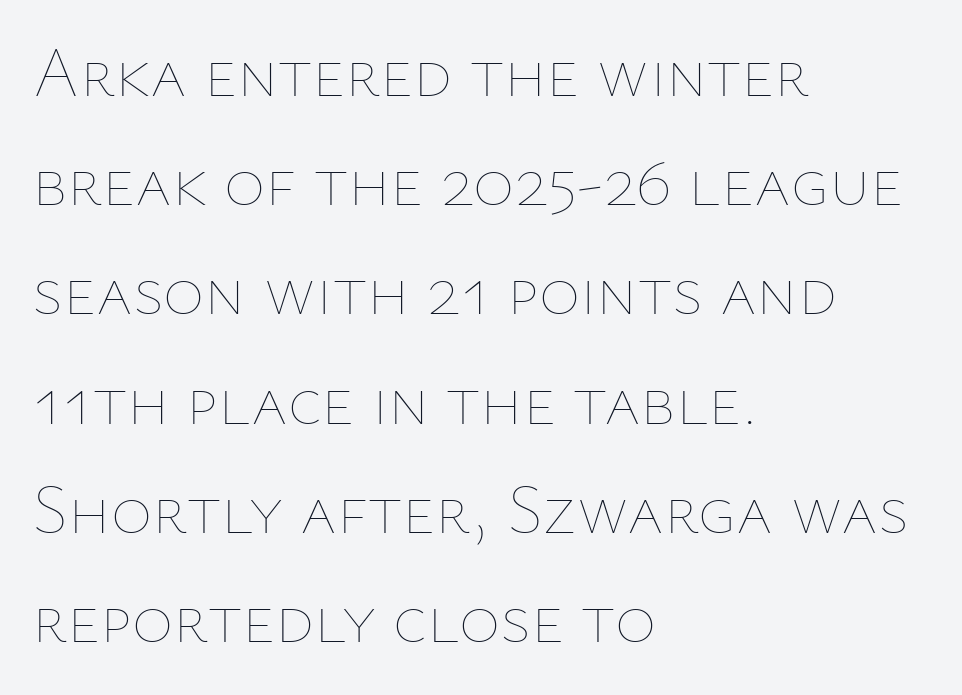
{"italic": "no", "bold": "no", "weight": "thin", "width": "normal", "stroke_contrast": "low", "x_height": "medium", "monospaced": "no", "underline": "no", "align": "left", "line_spacing": "normal", "line_spacing_ratio": 1.56, "letter_spacing": "normal", "letter_spacing_em": 0.0, "glyph_px": 70}
